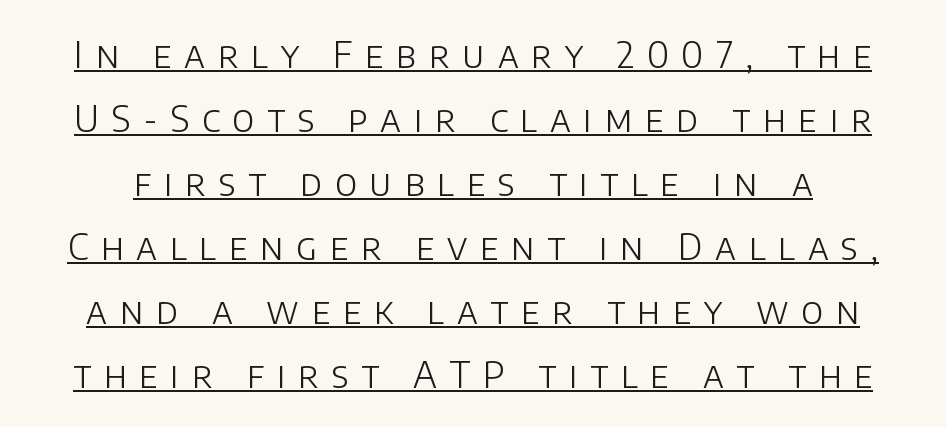
{"serif": "no", "italic": "no", "bold": "no", "weight": "light", "width": "normal", "stroke_contrast": "low", "x_height": "large", "monospaced": "no", "underline": "yes", "line_spacing_ratio": 1.78, "letter_spacing": "wide", "letter_spacing_em": 0.35, "glyph_px": 36}
